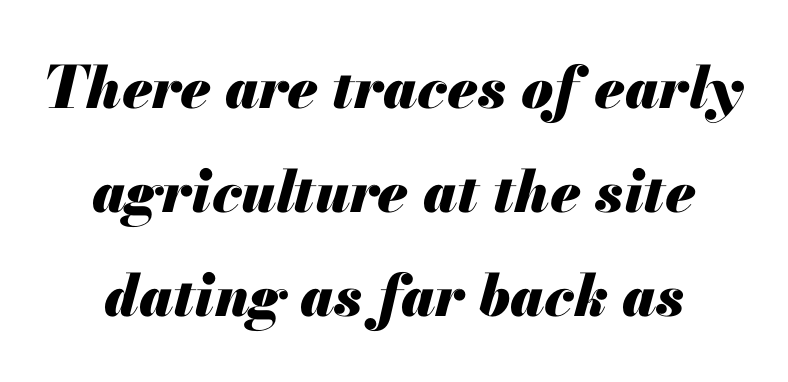
The image shows 58 px heavy type, italic (leaning right); set line spacing 1.79x, normal letter spacing, not underlined; medium stroke contrast and a small x-height.
